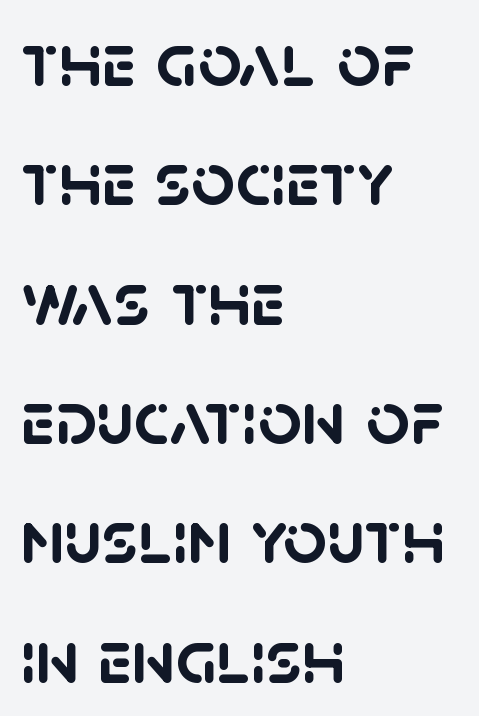
The image shows 76 px semibold sans-serif type; set left-aligned, normal line spacing (1.57x), normal letter spacing, not underlined; low stroke contrast and a large x-height.
